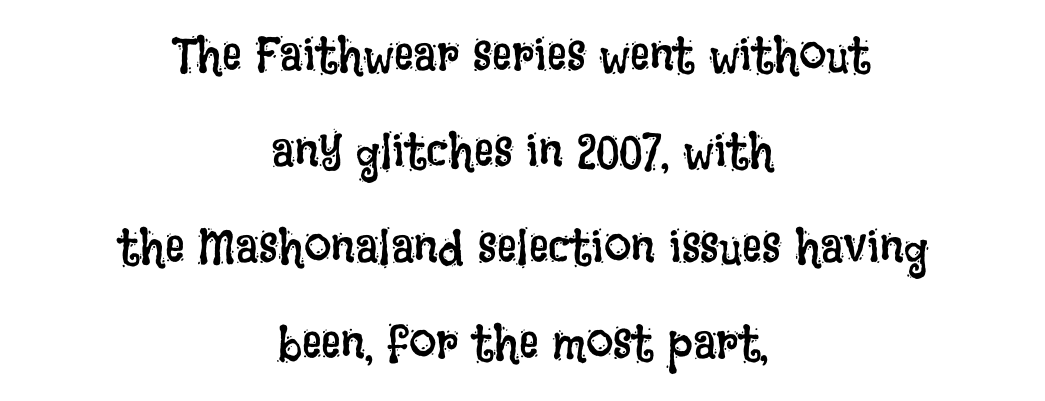
Leading: increased. The rendering keeps characters at their native spacing. This sample has the flowing, uneven cadence of proportional lettering. This rendering features lettering with no underline.
